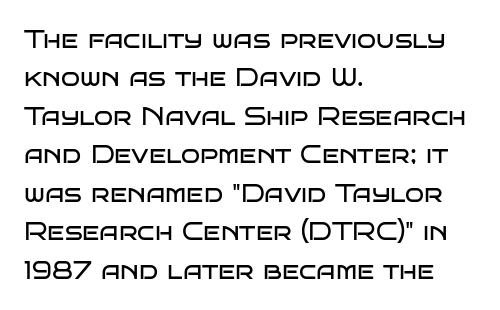
Q: Is the text bold? A: No.
Q: Is the text italic (slanted)? A: No, it is upright.
Q: Is the text underlined? A: No.
Q: How is the paragraph aligned? A: Left-aligned.
Q: Is the spacing between letters normal or unusually wide? A: Normal.
Q: Is the spacing between lines tight, normal or loose? A: Normal.
